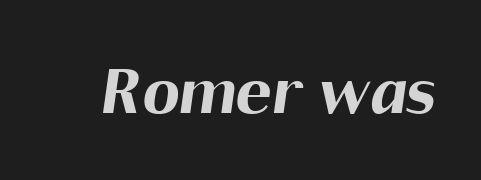
The image shows 74 px bold sans-serif type; set normal letter spacing, not underlined; medium stroke contrast and a medium x-height.
